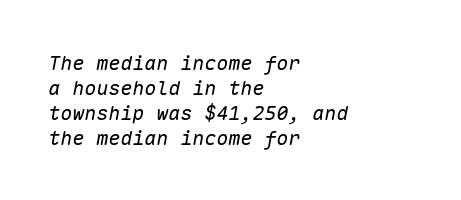
The leading is moderate, giving the passage an even texture. The foot of each line stays bare and open. Quick note: italic. The compositor pushed each line to the left boundary. How are the letters spaced? Ordinarily, with no added tracking. Think standard paragraph weight, or any step lighter than that.
